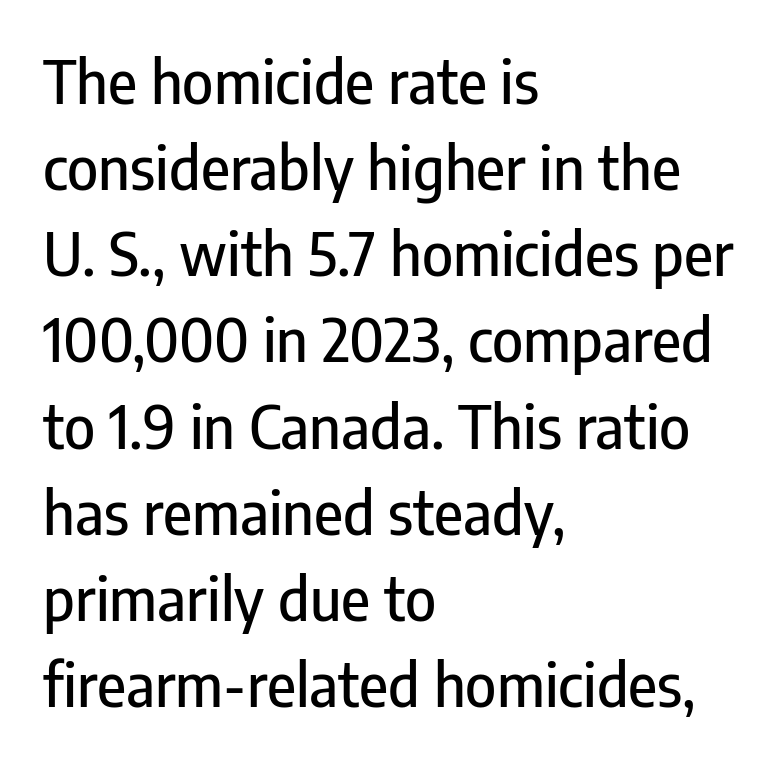
Q: Is the text italic (slanted)? A: No, it is upright.
Q: Is the typeface a serif or a sans-serif typeface? A: Sans-serif.
Q: Is the text underlined? A: No.
Q: How is the paragraph aligned? A: Left-aligned.
Q: Is the spacing between letters normal or unusually wide? A: Normal.
Q: Is the spacing between lines tight, normal or loose? A: Normal.
Q: Width (condensed, normal, or wide)? A: Condensed.
Q: Stroke contrast? A: Low.
Q: x-height? A: Medium.
Q: Monospaced? A: No.
